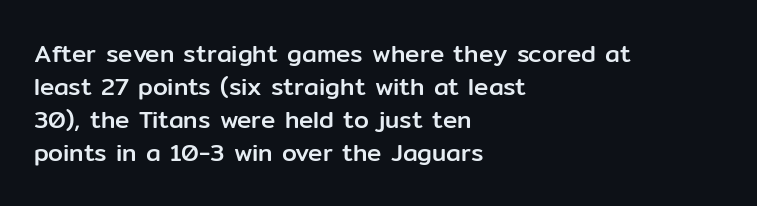
The type sits square on the baseline with zero lean. Students, observe: this is what conventionally led text looks like. Notice how the passage keeps a crisp vertical edge on the left only. Lines of text with bare space underneath.
